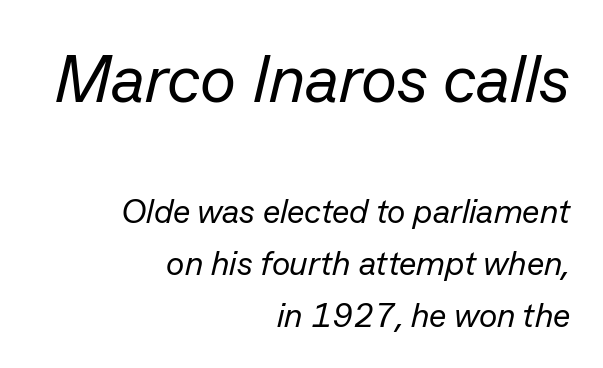
The image shows 67 px regular-weight type, italic (leaning right); set right-aligned, normal line spacing (1.52x), normal letter spacing, not underlined; the first (top) block is 1.97x larger; low stroke contrast and a medium x-height.
